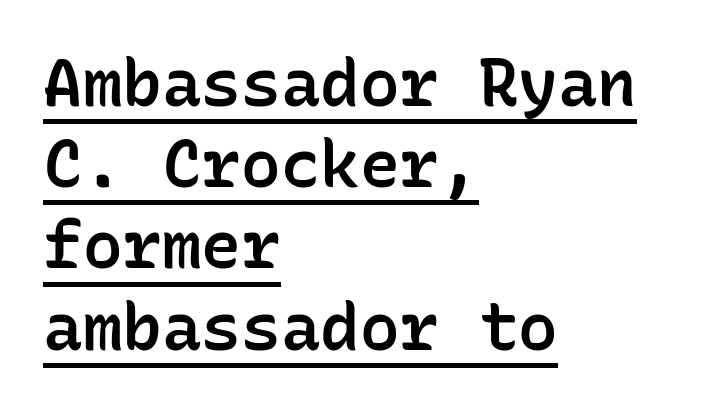
In terms of posture, this sample is upright. The letters march in equal steps, a hallmark of fixed-pitch type. The lettering is marked with a stroke running underneath it. Each word holds together tightly as a unit, with standard inter-letter gaps. Alignment: flush left.
